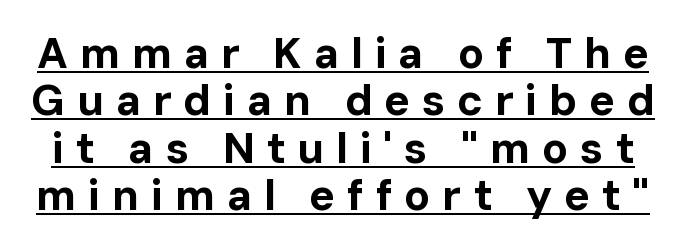
Q: Is the text bold? A: Yes.
Q: Is the text italic (slanted)? A: No, it is upright.
Q: Is the typeface a serif or a sans-serif typeface? A: Sans-serif.
Q: Is the text underlined? A: Yes.
Q: Is the spacing between letters normal or unusually wide? A: Unusually wide.
Q: Is the spacing between lines tight, normal or loose? A: Tight.
Q: Width (condensed, normal, or wide)? A: Normal.
Q: Stroke contrast? A: Low.
Q: x-height? A: Medium.
Q: Monospaced? A: No.
